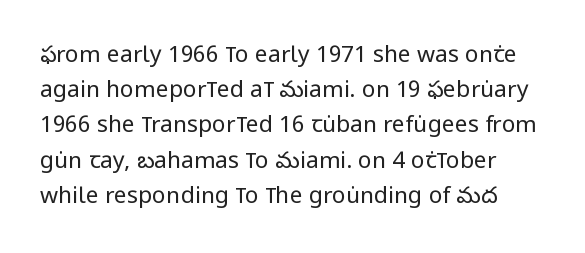
In terms of posture, this sample is upright. The font is comparable to plain body text, perhaps lighter. The designer left line spacing at the default. Letters rest on an invisible, unmarked baseline. In terms of letterspacing, this is plain default setting.
